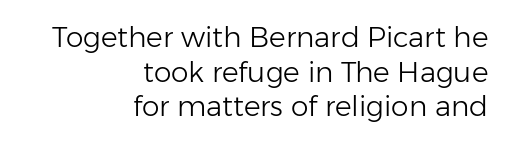
Q: Is the text bold? A: No.
Q: Is the text italic (slanted)? A: No, it is upright.
Q: Is the typeface a serif or a sans-serif typeface? A: Sans-serif.
Q: Is the text underlined? A: No.
Q: How is the paragraph aligned? A: Right-aligned.
Q: Is the spacing between letters normal or unusually wide? A: Normal.
Q: Width (condensed, normal, or wide)? A: Normal.
Q: Stroke contrast? A: Low.
Q: x-height? A: Medium.
Q: Monospaced? A: No.
